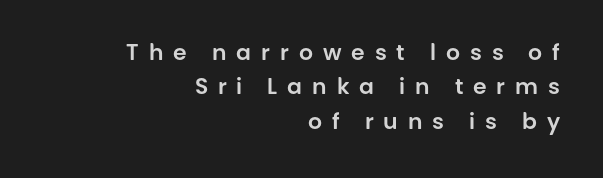
The image shows 22 px text type, upright; set right-aligned, normal line spacing (1.56x), unusually wide letter spacing (+0.45 em), not underlined.
